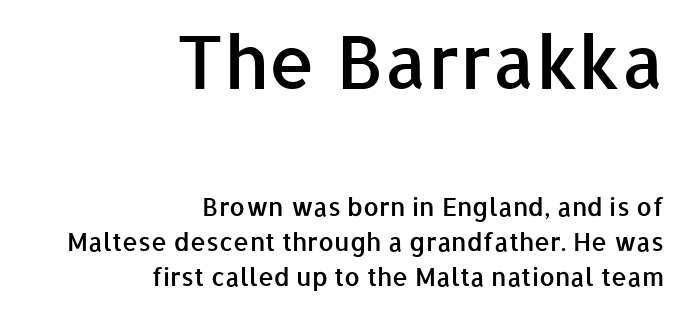
The image shows 74 px semibold sans-serif type, upright; set right-aligned, normal line spacing (1.41x), normal letter spacing, not underlined; the first (top) block is 2.96x larger; low stroke contrast and a medium x-height.
